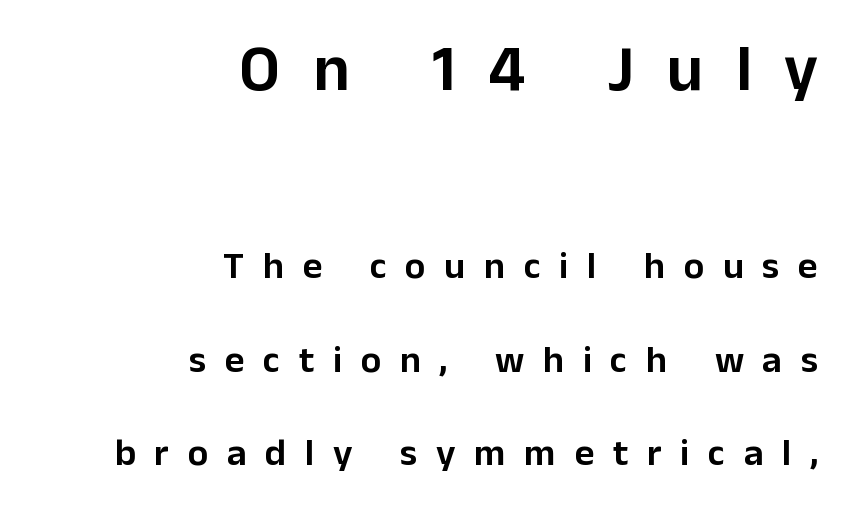
There is plenty of visible air inserted between adjacent glyphs. Each line ends at the same right margin while the left side varies. How would I describe the line gaps? Wide and relaxed. Check where the strokes stop: nothing finishes them off — pure sans.
